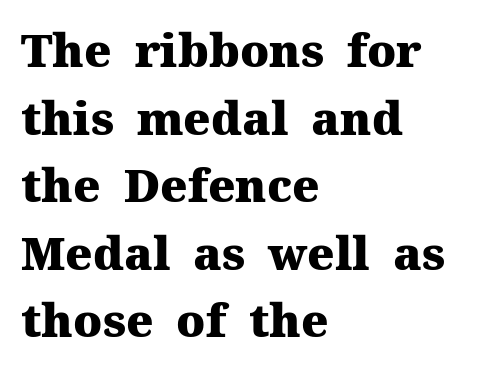
Q: Is the text bold? A: Yes.
Q: Is the text italic (slanted)? A: No, it is upright.
Q: Is the typeface a serif or a sans-serif typeface? A: Serif.
Q: Is the text underlined? A: No.
Q: How is the paragraph aligned? A: Left-aligned.
Q: Is the spacing between letters normal or unusually wide? A: Normal.
Q: Is the spacing between lines tight, normal or loose? A: Normal.
Q: Width (condensed, normal, or wide)? A: Normal.
Q: Stroke contrast? A: Medium.
Q: x-height? A: Medium.
Q: Monospaced? A: No.
